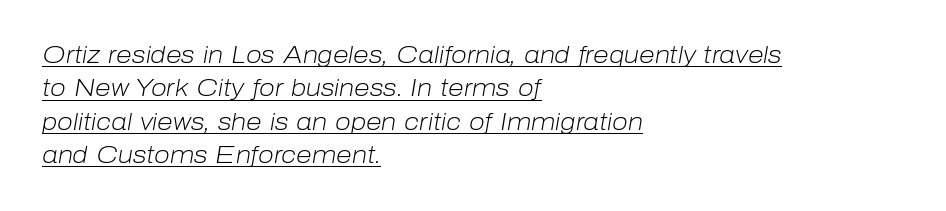
{"italic": "yes", "lean": "right", "slant_degrees": 10, "bold": "no", "underline": "yes", "align": "left", "line_spacing": "normal", "line_spacing_ratio": 1.45, "letter_spacing": "normal", "letter_spacing_em": 0.0, "glyph_px": 23}
